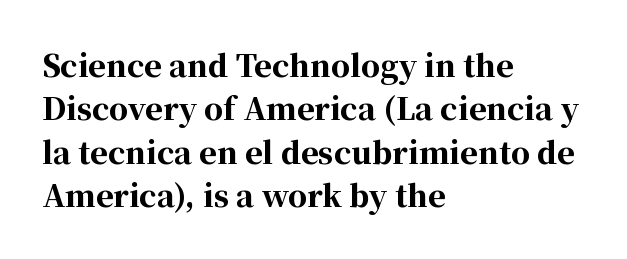
Q: Is the text bold? A: Yes.
Q: Is the text italic (slanted)? A: No, it is upright.
Q: Is the typeface a serif or a sans-serif typeface? A: Serif.
Q: Is the text underlined? A: No.
Q: How is the paragraph aligned? A: Left-aligned.
Q: Is the spacing between letters normal or unusually wide? A: Normal.
Q: Is the spacing between lines tight, normal or loose? A: Normal.
Q: Width (condensed, normal, or wide)? A: Normal.
Q: Stroke contrast? A: High.
Q: x-height? A: Medium.
Q: Monospaced? A: No.
